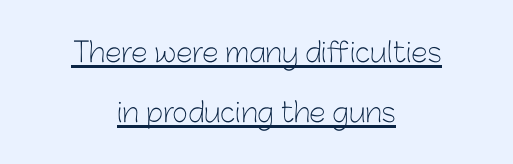
{"italic": "no", "bold": "no", "underline": "yes", "align": "center", "line_spacing": "loose", "line_spacing_ratio": 2.22, "letter_spacing": "normal", "letter_spacing_em": 0.0, "glyph_px": 27}
